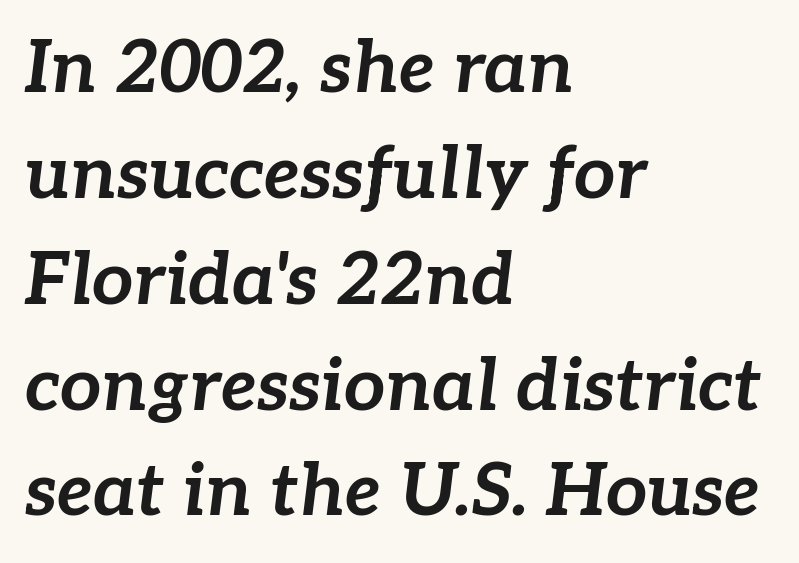
The image shows 73 px bold type, italic (leaning right); set left-aligned, normal line spacing (1.45x), normal letter spacing, not underlined; low stroke contrast and a medium x-height.
